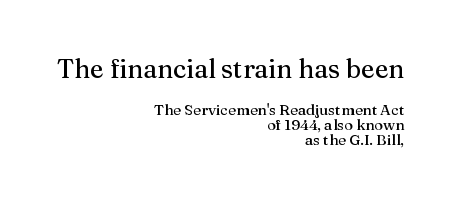
{"italic": "no", "underline": "no", "align": "right", "line_spacing": "tight", "line_spacing_ratio": 1.03, "letter_spacing": "normal", "letter_spacing_em": 0.0, "larger_block": "first", "size_ratio": 1.73, "glyph_px": 26}
